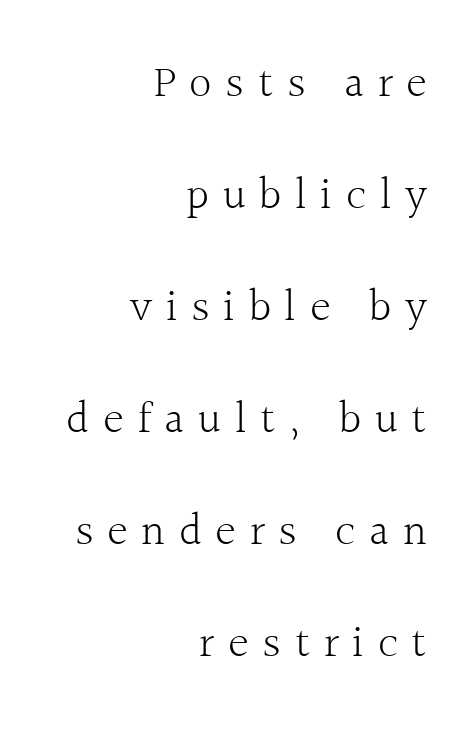
{"serif": "yes", "italic": "no", "bold": "no", "weight": "light", "width": "normal", "x_height": "medium", "monospaced": "no", "underline": "no", "align": "right", "line_spacing": "loose", "line_spacing_ratio": 2.49, "letter_spacing": "wide", "letter_spacing_em": 0.3, "glyph_px": 45}
